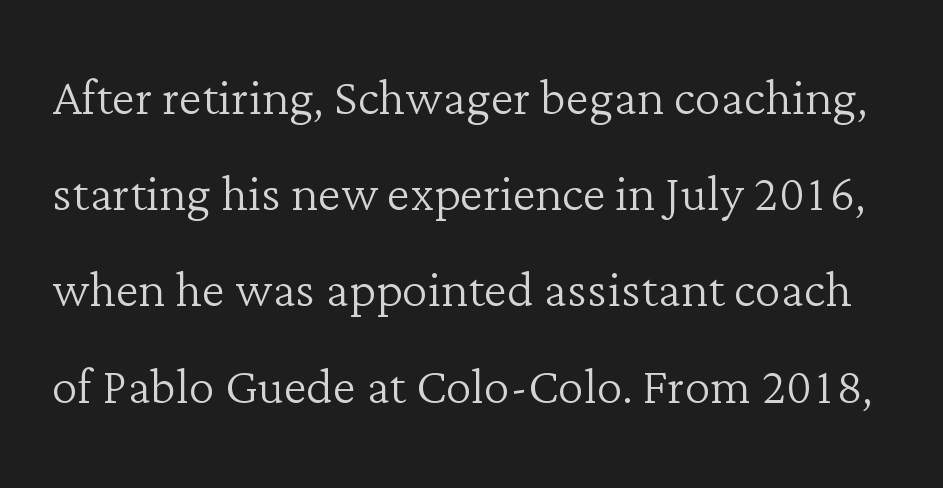
This sample has the flowing, uneven cadence of proportional lettering. Leading: standard. The line texture is even and compact thanks to regular tracking. Every character sits straight up, as roman type does. Honestly, there is no underline to notice here at all.
